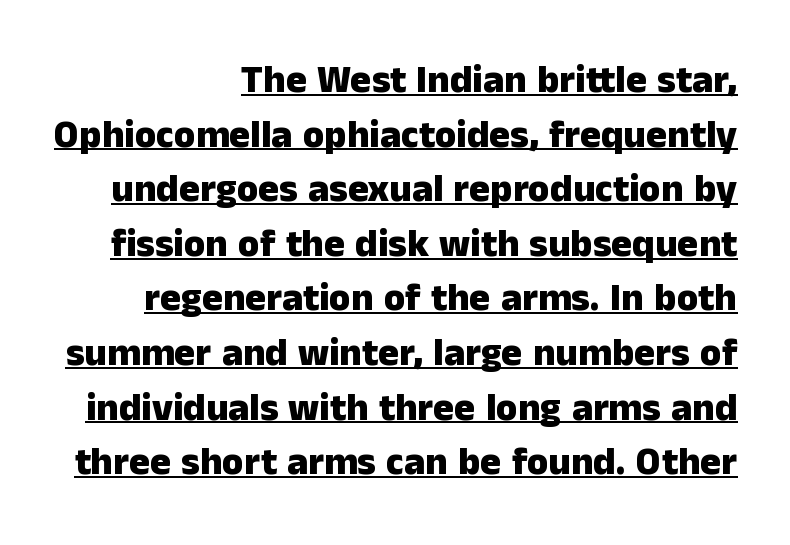
The image shows 39 px heavy sans-serif type, upright; set right-aligned, normal line spacing (1.4x), normal letter spacing, underlined; low stroke contrast and a medium x-height.
